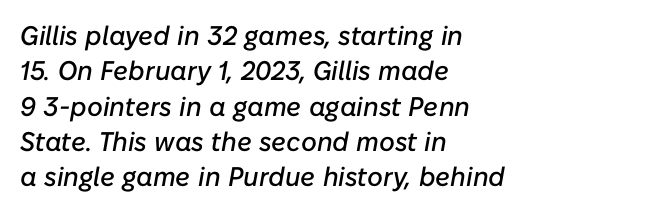
Characters follow at the spacing the type designer built in. Teacher's note: observe the even left margin — that is flush-left alignment. The space between consecutive lines is moderate. Yep, that's italic — everything's leaning.
